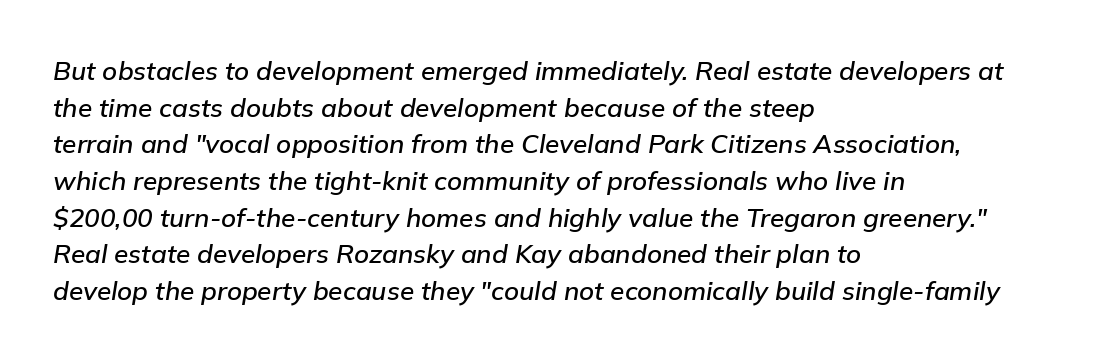
Q: Is the text italic (slanted)? A: Yes, it leans right by about 9 degrees.
Q: Is the text underlined? A: No.
Q: How is the paragraph aligned? A: Left-aligned.
Q: Is the spacing between letters normal or unusually wide? A: Normal.
Q: Is the spacing between lines tight, normal or loose? A: Normal.
